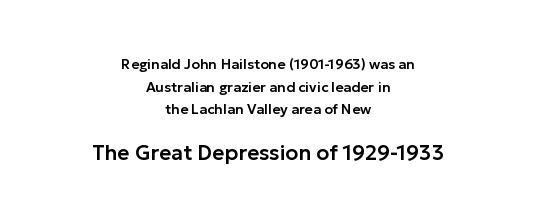
{"italic": "no", "underline": "no", "align": "center", "line_spacing": "normal", "line_spacing_ratio": 1.61, "letter_spacing": "normal", "letter_spacing_em": 0.0, "larger_block": "second", "size_ratio": 1.5, "glyph_px": 21}
